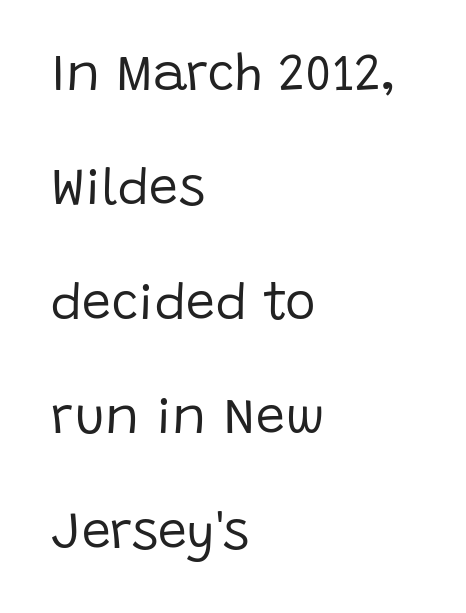
Q: Is the text bold? A: No.
Q: Is the text italic (slanted)? A: No, it is upright.
Q: Is the typeface a serif or a sans-serif typeface? A: Sans-serif.
Q: Is the text underlined? A: No.
Q: How is the paragraph aligned? A: Left-aligned.
Q: Is the spacing between letters normal or unusually wide? A: Normal.
Q: Is the spacing between lines tight, normal or loose? A: Loose.
Q: Width (condensed, normal, or wide)? A: Normal.
Q: Stroke contrast? A: Low.
Q: x-height? A: Large.
Q: Monospaced? A: No.
